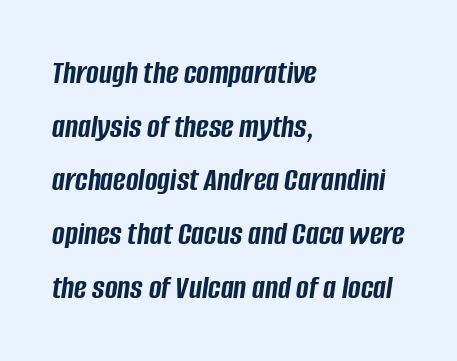
Q: Is the text bold? A: Yes.
Q: Is the text italic (slanted)? A: Yes, it leans right by about 8 degrees.
Q: Is the text underlined? A: No.
Q: How is the paragraph aligned? A: Left-aligned.
Q: Is the spacing between letters normal or unusually wide? A: Normal.
Q: Is the spacing between lines tight, normal or loose? A: Normal.
Q: Width (condensed, normal, or wide)? A: Condensed.
Q: Stroke contrast? A: Low.
Q: x-height? A: Large.
Q: Monospaced? A: No.
